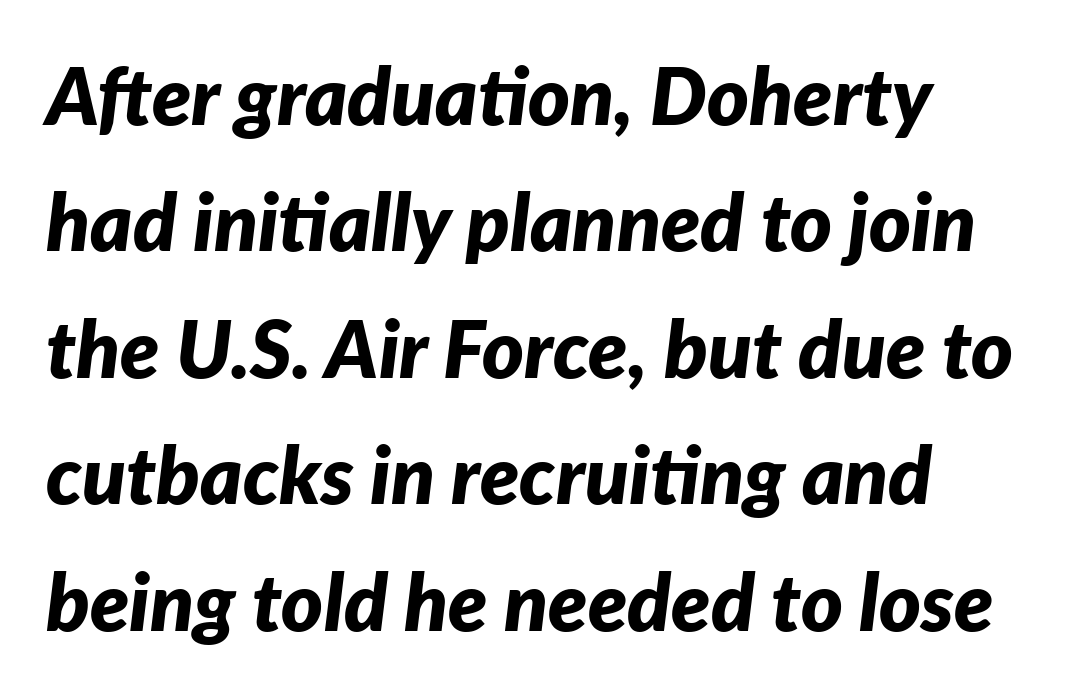
The image shows 80 px bold type, italic (leaning right); set normal line spacing (1.58x), normal letter spacing, not underlined; low stroke contrast and a medium x-height.
